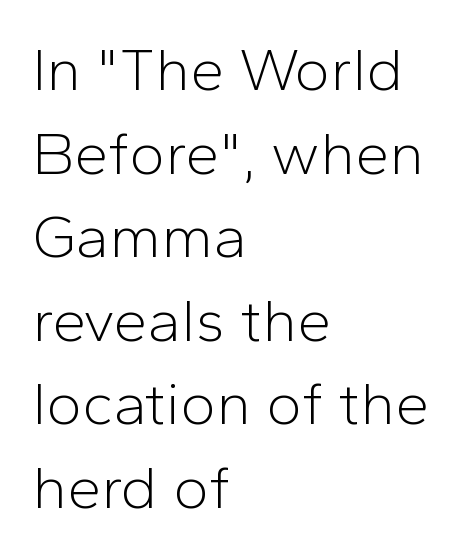
The image shows 61 px light sans-serif type, upright; set left-aligned, normal line spacing (1.37x), normal letter spacing, not underlined; low stroke contrast and a medium x-height.
